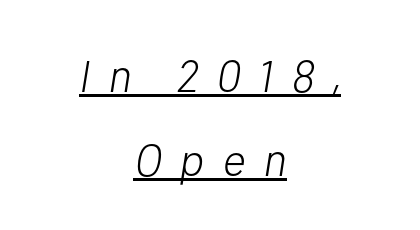
Q: Is the text bold? A: No.
Q: Is the text italic (slanted)? A: Yes, it leans right by about 10 degrees.
Q: Is the text underlined? A: Yes.
Q: How is the paragraph aligned? A: Centered.
Q: Is the spacing between letters normal or unusually wide? A: Unusually wide.
Q: Width (condensed, normal, or wide)? A: Normal.
Q: Stroke contrast? A: Low.
Q: x-height? A: Medium.
Q: Monospaced? A: No.
